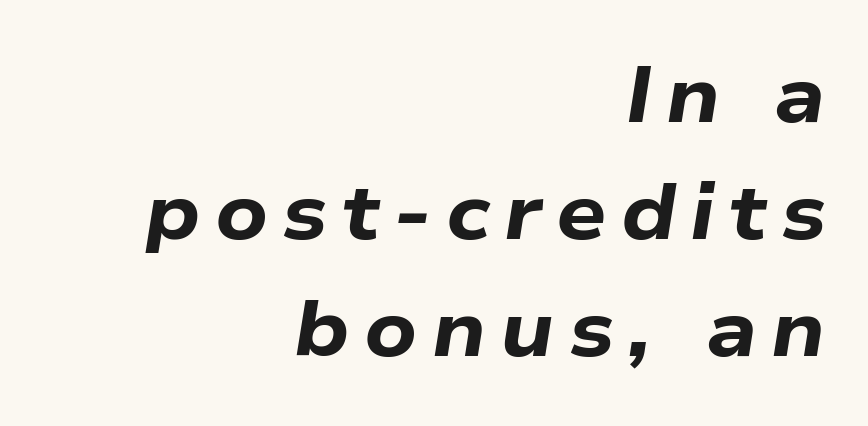
Q: Is the text bold? A: Yes.
Q: Is the text italic (slanted)? A: Yes, it leans right by about 9 degrees.
Q: Is the text underlined? A: No.
Q: How is the paragraph aligned? A: Right-aligned.
Q: Is the spacing between lines tight, normal or loose? A: Normal.
Q: Width (condensed, normal, or wide)? A: Wide.
Q: Stroke contrast? A: Low.
Q: x-height? A: Medium.
Q: Monospaced? A: No.
